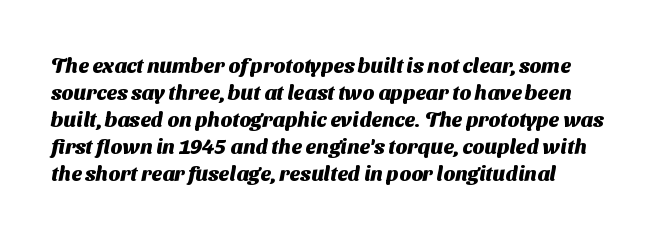
The space between consecutive lines is moderate. Left-aligned paragraph, ragged on the right. Just letters on the line, the space beneath them empty. Heft: maximum for text — a bold. Short note: letters normally spaced.
